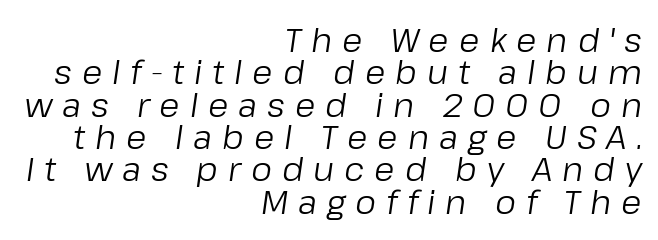
Q: Is the text bold? A: No.
Q: Is the text italic (slanted)? A: Yes, it leans right by about 8 degrees.
Q: Is the text underlined? A: No.
Q: How is the paragraph aligned? A: Right-aligned.
Q: Is the spacing between letters normal or unusually wide? A: Unusually wide.
Q: Is the spacing between lines tight, normal or loose? A: Tight.
Q: Width (condensed, normal, or wide)? A: Normal.
Q: Stroke contrast? A: Low.
Q: x-height? A: Medium.
Q: Monospaced? A: No.
